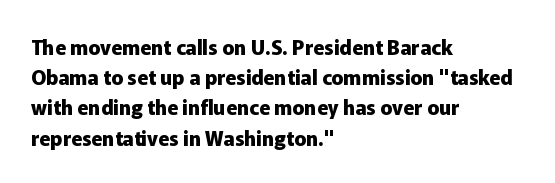
{"italic": "no", "bold": "yes", "underline": "no", "align": "left", "line_spacing": "normal", "line_spacing_ratio": 1.51, "letter_spacing": "normal", "letter_spacing_em": 0.0, "glyph_px": 20}
